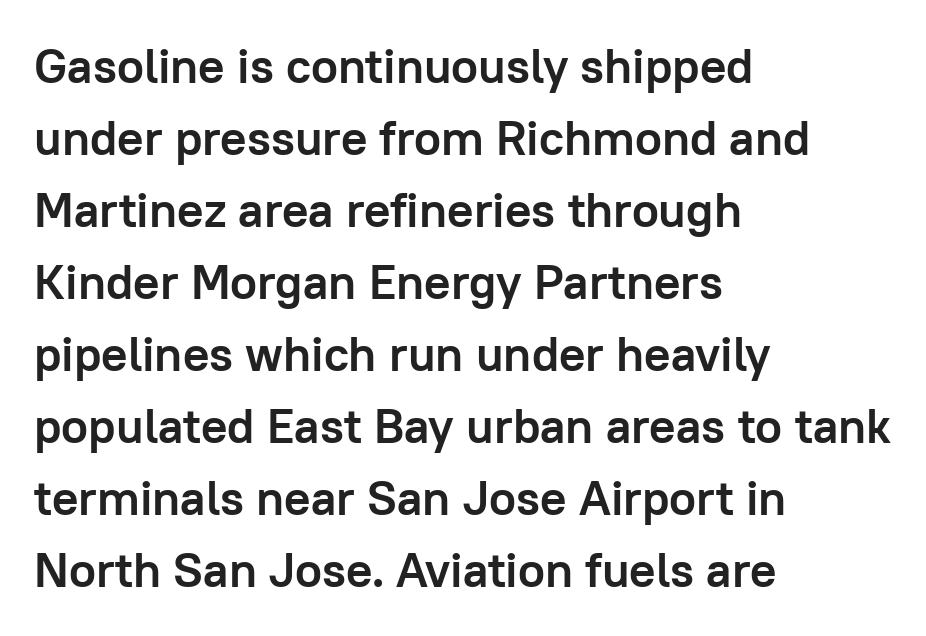
{"serif": "no", "italic": "no", "bold": "yes", "weight": "semibold", "width": "normal", "stroke_contrast": "low", "x_height": "medium", "monospaced": "no", "underline": "no", "align": "left", "line_spacing": "normal", "line_spacing_ratio": 1.47, "letter_spacing": "normal", "letter_spacing_em": 0.0, "glyph_px": 49}
